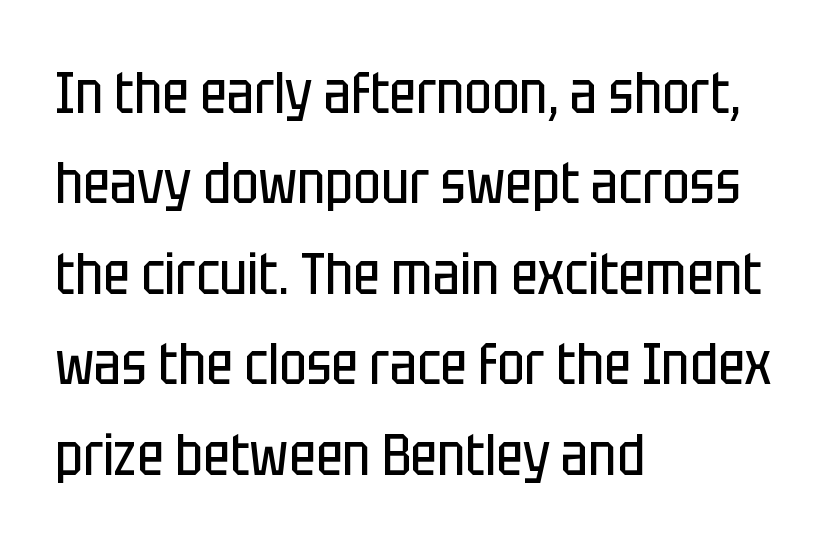
{"serif": "no", "italic": "no", "bold": "no", "weight": "regular", "width": "condensed", "stroke_contrast": "low", "x_height": "large", "monospaced": "no", "underline": "no", "align": "left", "line_spacing": "normal", "line_spacing_ratio": 1.56, "letter_spacing": "normal", "letter_spacing_em": 0.0, "glyph_px": 58}
